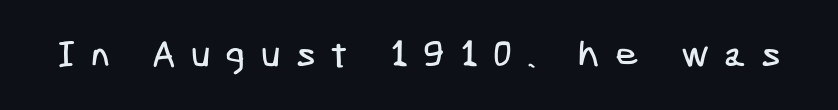
A typesetter would call this heavily tracked-out type. Descenders hang freely into open space. Type style note: lacks serifs.
